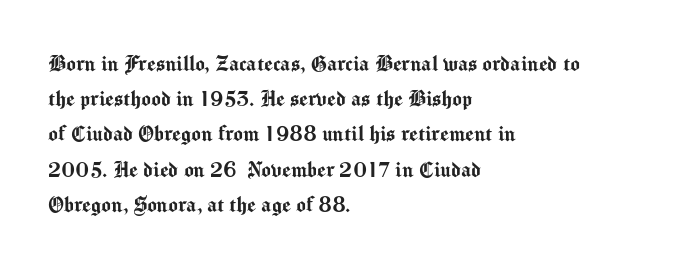
Posture: straight, roman, zero tilt. This rendering uses left alignment, leaving the right contour irregular. This sample keeps an unexceptional amount of space between lines. Bare-footed words on every line.
